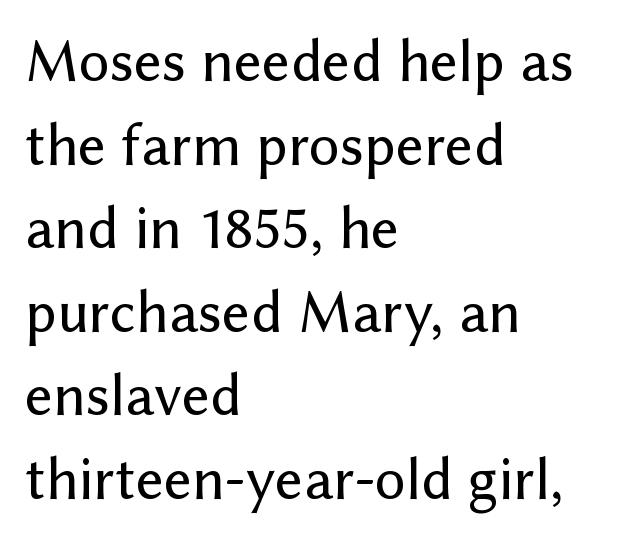
The image shows 61 px sans-serif type, upright; set left-aligned, normal line spacing (1.37x), normal letter spacing, not underlined; low stroke contrast and a medium x-height.
